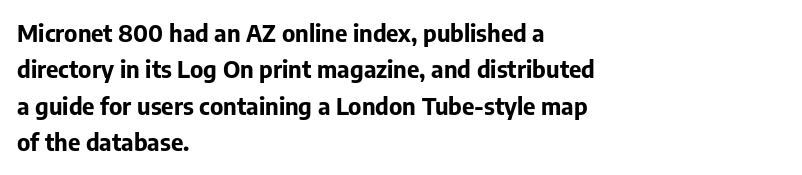
Q: Is the text bold? A: Yes.
Q: Is the text italic (slanted)? A: No, it is upright.
Q: Is the text underlined? A: No.
Q: How is the paragraph aligned? A: Left-aligned.
Q: Is the spacing between letters normal or unusually wide? A: Normal.
Q: Is the spacing between lines tight, normal or loose? A: Normal.
